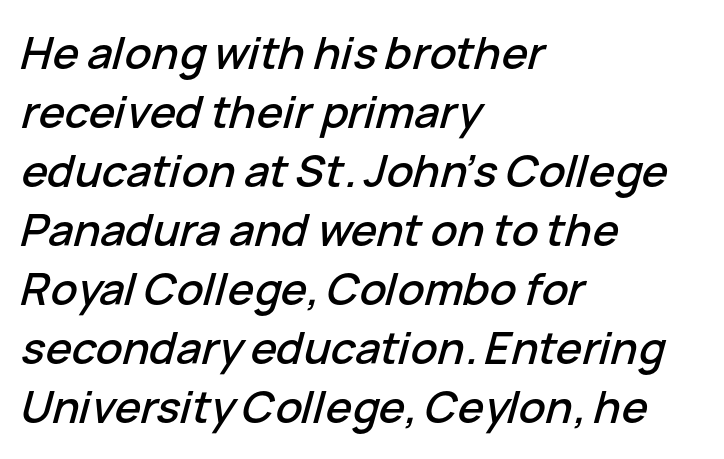
The image shows 44 px text type, italic (leaning right); set left-aligned, normal line spacing (1.34x), normal letter spacing, not underlined; low stroke contrast and a medium x-height.
